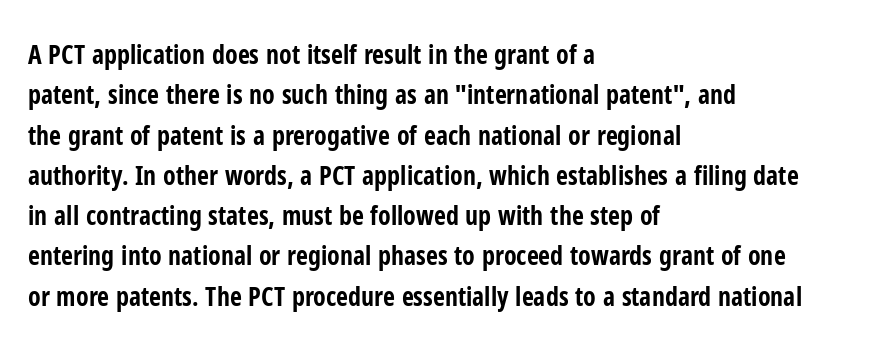
The image shows 26 px bold type, upright; set left-aligned, normal line spacing (1.55x), normal letter spacing, not underlined.
